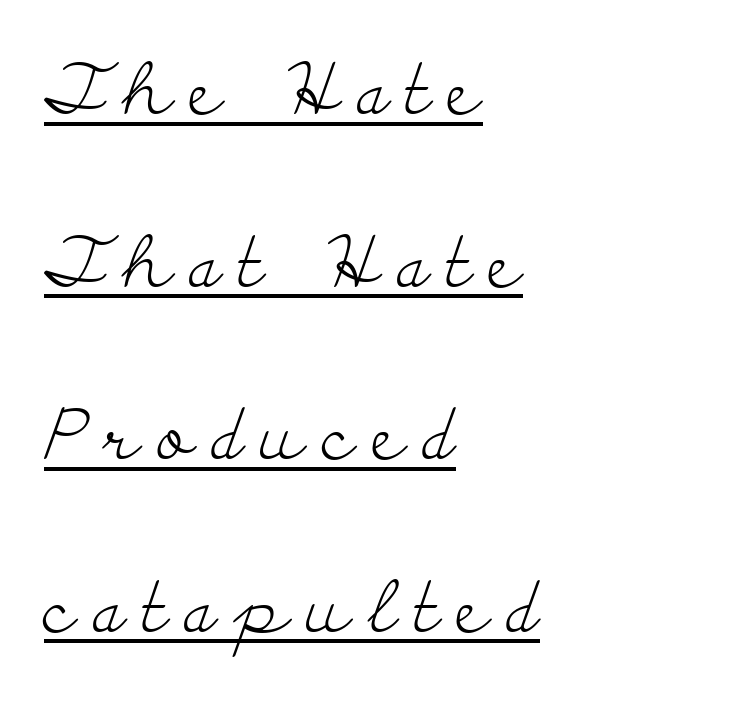
Q: Is the text bold? A: No.
Q: Is the text italic (slanted)? A: Yes.
Q: Is the typeface a serif or a sans-serif typeface? A: Serif.
Q: Is the text underlined? A: Yes.
Q: How is the paragraph aligned? A: Left-aligned.
Q: Is the spacing between letters normal or unusually wide? A: Unusually wide.
Q: Is the spacing between lines tight, normal or loose? A: Loose.
Q: Width (condensed, normal, or wide)? A: Wide.
Q: Stroke contrast? A: Low.
Q: x-height? A: Small.
Q: Monospaced? A: No.
